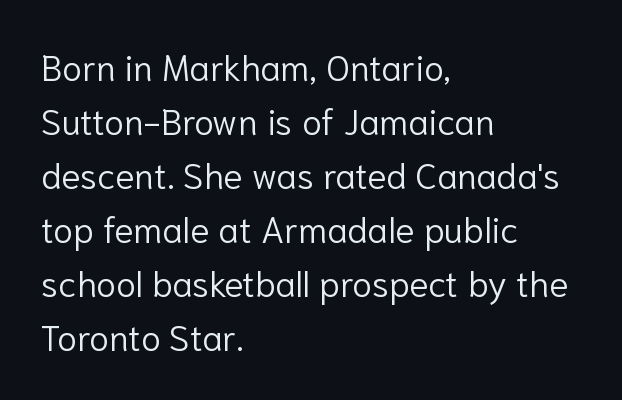
The baseline area is clear. Layout note: lines flush left. Compared with typical body copy, the letter spacing here is the same. Examine the stroke ends and you'll find no serifs. Summary of vertical rhythm: regular, with standard interline spacing. It's the straight-up-and-down kind of type.
